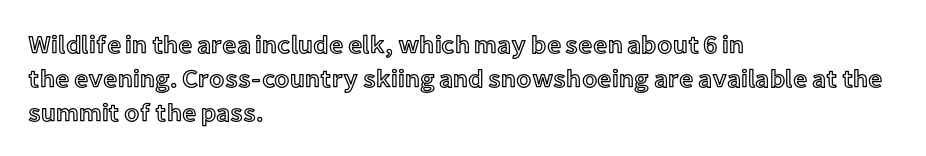
The image shows 25 px text type, upright; set left-aligned, normal line spacing (1.36x), normal letter spacing, not underlined.
